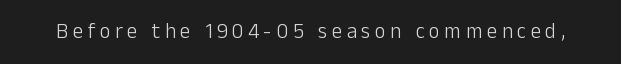
{"italic": "no", "bold": "no", "underline": "no", "letter_spacing": "wide", "letter_spacing_em": 0.21, "glyph_px": 21}
